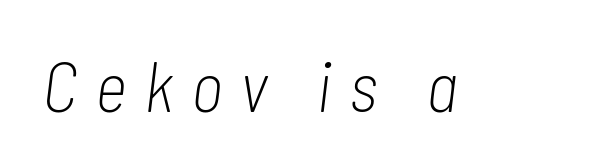
{"italic": "yes", "lean": "right", "slant_degrees": 7, "bold": "no", "weight": "light", "width": "condensed", "stroke_contrast": "low", "x_height": "medium", "monospaced": "no", "underline": "no", "letter_spacing": "wide", "letter_spacing_em": 0.25, "glyph_px": 70}
